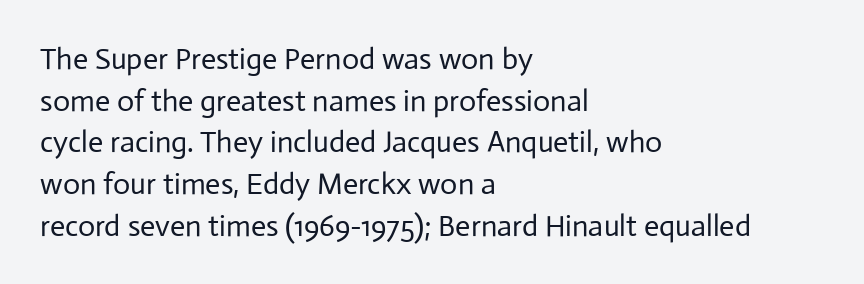
{"serif": "no", "italic": "no", "bold": "no", "weight": "regular", "width": "normal", "stroke_contrast": "low", "x_height": "medium", "monospaced": "no", "underline": "no", "align": "left", "line_spacing": "normal", "line_spacing_ratio": 1.39, "letter_spacing": "normal", "letter_spacing_em": 0.0, "glyph_px": 30}
